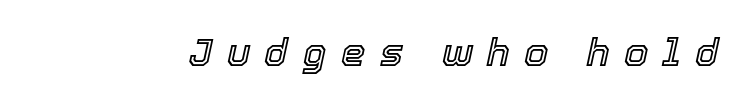
{"italic": "yes", "lean": "right", "slant_degrees": 12, "width": "normal", "x_height": "medium", "monospaced": "no", "underline": "no", "letter_spacing": "wide", "letter_spacing_em": 0.36, "glyph_px": 39}
